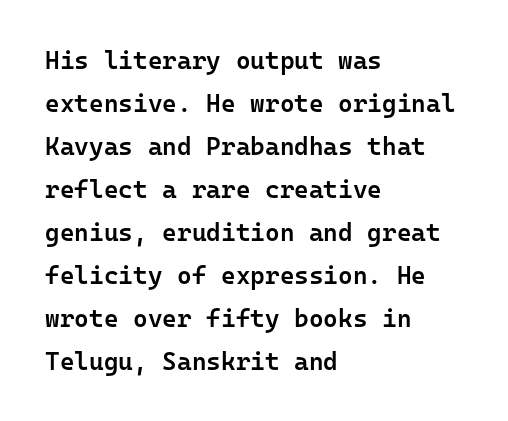
{"italic": "no", "bold": "semi", "underline": "no", "align": "left", "line_spacing_ratio": 1.72, "letter_spacing": "normal", "letter_spacing_em": 0.0, "glyph_px": 25}
